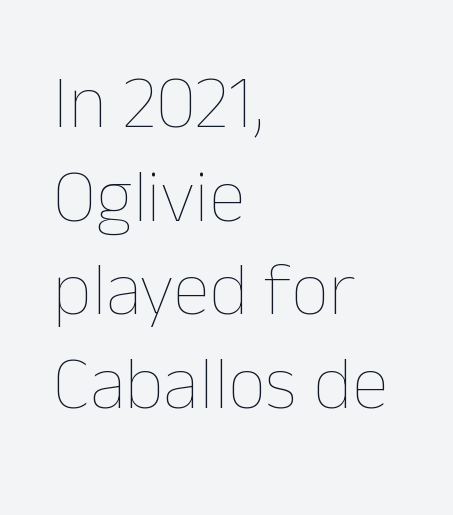
Is the letter spacing exaggerated? No — it looks like the ordinary default. This block has exactly the height ordinary leading produces. Rule under the text: the space is simply empty. Notice how the stems are strictly vertical — no italics here. Spacing verdict: proportional, widths tailored to each character. The setting favours the left margin, as ordinary paragraphs usually do.
